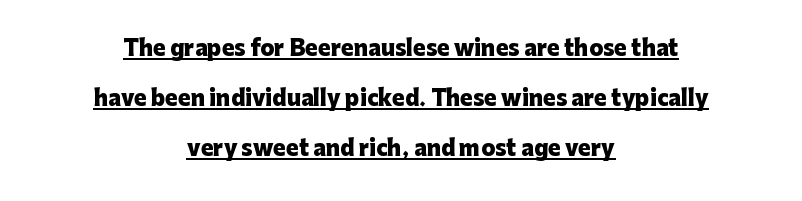
The passage shown is underscored from start to finish. Notice how thick the strokes are: this is what a full bold looks like. Line spacing here is loose. This sample uses plain, unmodified letter spacing. Caption: multi-line text, centered on the measure.
